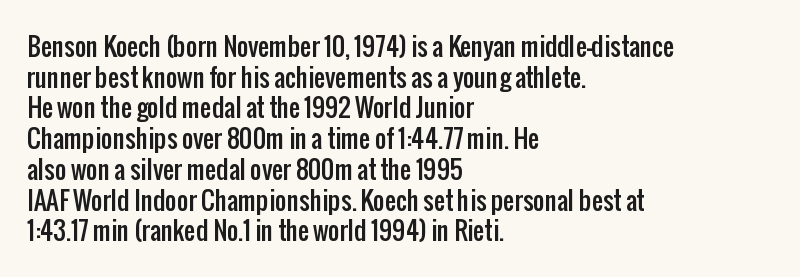
The image shows 25 px text type, upright; set left-aligned, line spacing 1.23x, normal letter spacing, not underlined.
